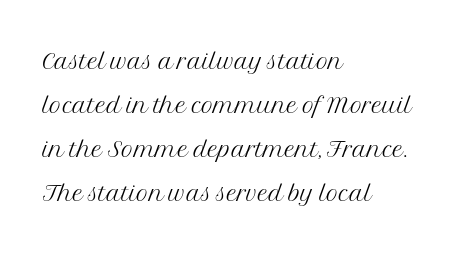
Q: Is the text bold? A: No.
Q: Is the text italic (slanted)? A: Yes.
Q: Is the typeface a serif or a sans-serif typeface? A: Serif.
Q: Is the text underlined? A: No.
Q: How is the paragraph aligned? A: Left-aligned.
Q: Is the spacing between letters normal or unusually wide? A: Normal.
Q: Is the spacing between lines tight, normal or loose? A: Normal.
Q: Width (condensed, normal, or wide)? A: Normal.
Q: Stroke contrast? A: Medium.
Q: x-height? A: Medium.
Q: Monospaced? A: No.
